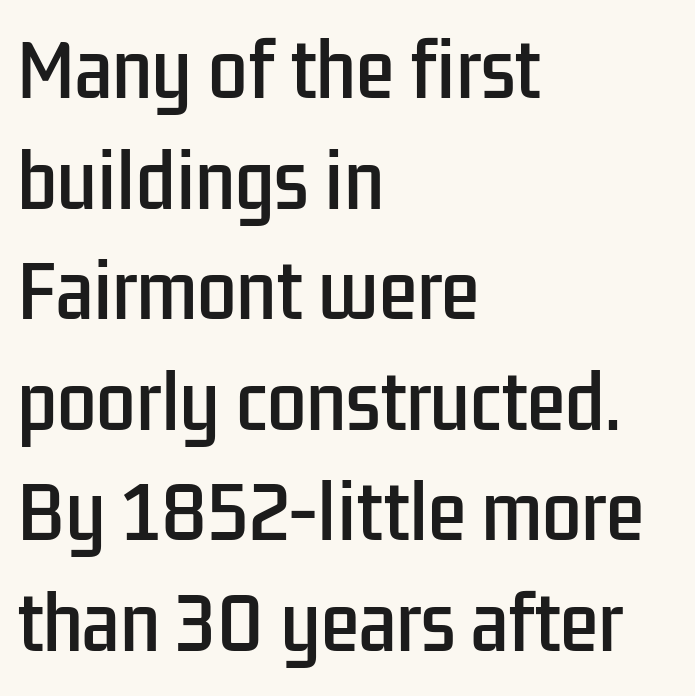
The image shows 70 px condensed sans-serif type, upright; set left-aligned, normal line spacing (1.58x), normal letter spacing, not underlined; low stroke contrast and a medium x-height.
